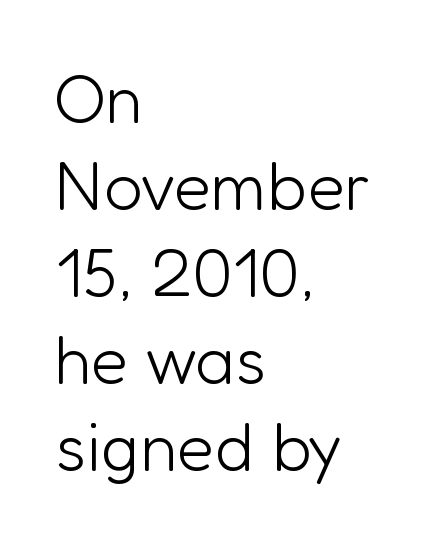
Q: Is the text bold? A: No.
Q: Is the text italic (slanted)? A: No, it is upright.
Q: Is the typeface a serif or a sans-serif typeface? A: Sans-serif.
Q: Is the text underlined? A: No.
Q: How is the paragraph aligned? A: Left-aligned.
Q: Is the spacing between letters normal or unusually wide? A: Normal.
Q: Is the spacing between lines tight, normal or loose? A: Normal.
Q: Width (condensed, normal, or wide)? A: Normal.
Q: Stroke contrast? A: Low.
Q: x-height? A: Medium.
Q: Monospaced? A: No.
